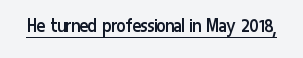
{"italic": "no", "bold": "no", "underline": "yes", "letter_spacing": "normal", "letter_spacing_em": 0.0, "glyph_px": 21}
